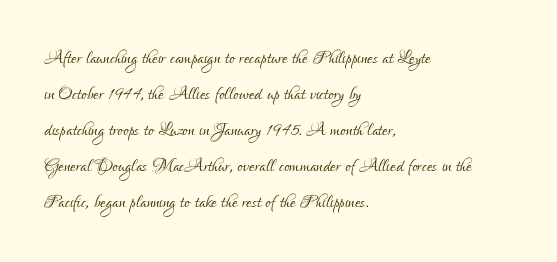
{"bold": "no", "underline": "no", "align": "left", "line_spacing": "normal", "line_spacing_ratio": 1.44, "letter_spacing": "normal", "letter_spacing_em": 0.0, "glyph_px": 25}
